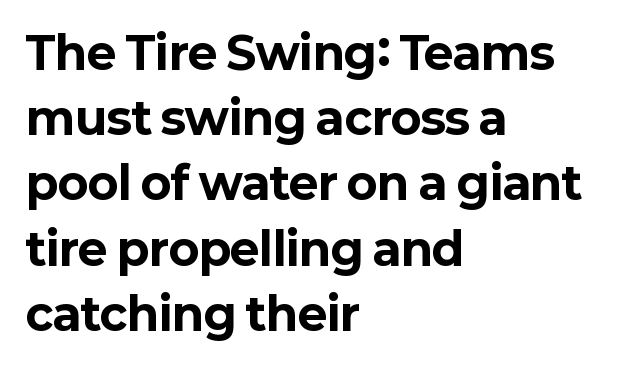
Q: Is the text bold? A: Yes.
Q: Is the text italic (slanted)? A: No, it is upright.
Q: Is the typeface a serif or a sans-serif typeface? A: Sans-serif.
Q: Is the text underlined? A: No.
Q: How is the paragraph aligned? A: Left-aligned.
Q: Is the spacing between letters normal or unusually wide? A: Normal.
Q: Is the spacing between lines tight, normal or loose? A: Normal.
Q: Width (condensed, normal, or wide)? A: Normal.
Q: Stroke contrast? A: Low.
Q: x-height? A: Medium.
Q: Monospaced? A: No.
